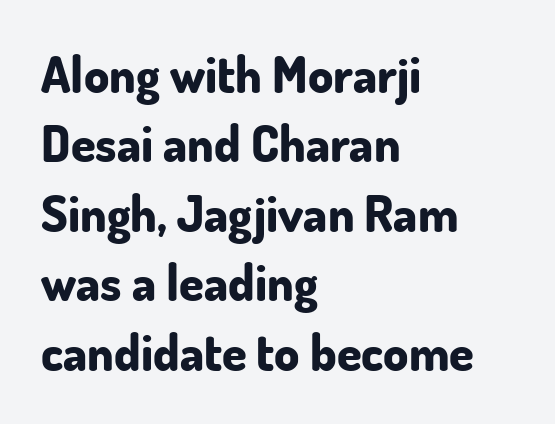
Beneath every word, the page is bare. Nothing unusual about the tracking: characters are spaced as the font intends. Thick stems and heavy bowls — unmistakably bold. Quick note: interline space is typical.
